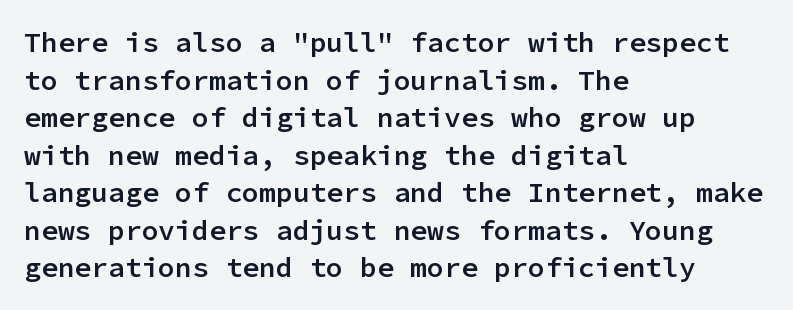
Serifs: no, the terminals of the letterforms are clean. The tracking reads as untouched default to a designer's eye. Bare-footed words on every line. Which margin do the lines hug? The left one — the right edge is uneven. Semibold letterforms, between regular and bold. Quick note: not italic, upright.
